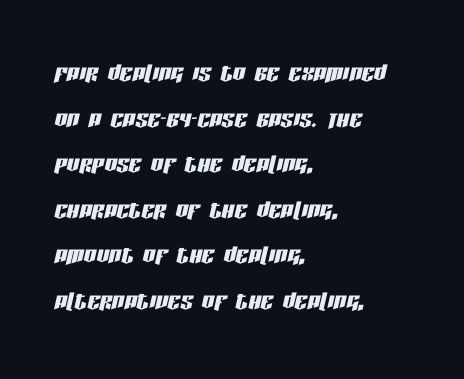
The image shows 31 px condensed type, italic (leaning right); set left-aligned, normal line spacing (1.47x), normal letter spacing, not underlined; low stroke contrast and a large x-height.
